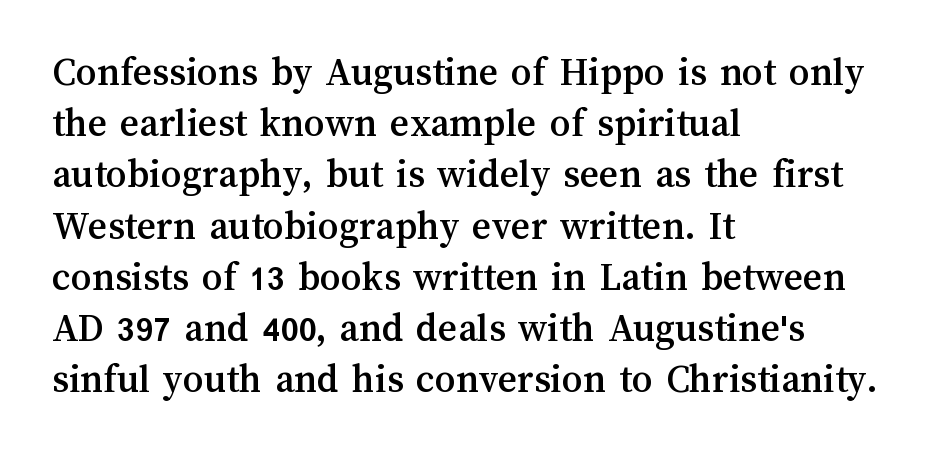
{"italic": "no", "width": "normal", "stroke_contrast": "medium", "x_height": "medium", "monospaced": "no", "underline": "no", "align": "left", "line_spacing": "normal", "line_spacing_ratio": 1.25, "letter_spacing": "normal", "letter_spacing_em": 0.0, "glyph_px": 41}
